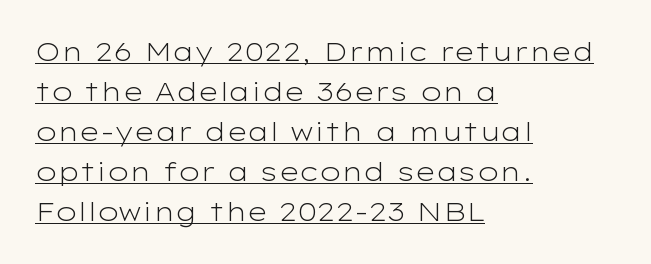
Left-aligned paragraph, ragged on the right. Beneath each row of characters lies a ruled line. In terms of letterspacing, this is plain default setting. Quick note: not italic, upright. Bold? No — there's no thickening of the strokes.
